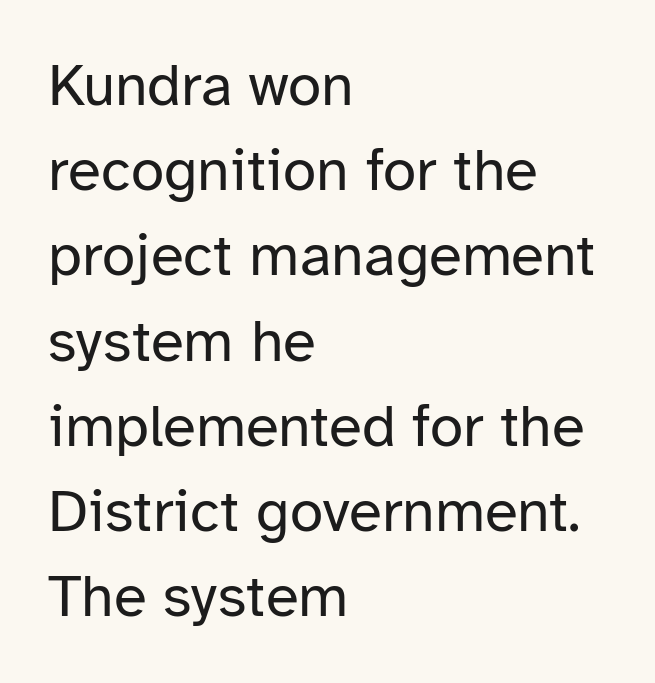
The image shows 60 px regular-weight sans-serif type, upright; set left-aligned, normal line spacing (1.42x), normal letter spacing, not underlined; low stroke contrast and a medium x-height.
